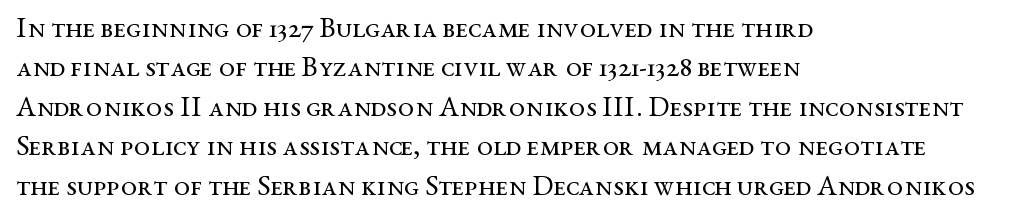
{"serif": "yes", "italic": "no", "bold": "no", "weight": "regular", "width": "wide", "stroke_contrast": "medium", "x_height": "medium", "monospaced": "no", "underline": "no", "align": "left", "line_spacing": "normal", "line_spacing_ratio": 1.36, "letter_spacing": "normal", "letter_spacing_em": 0.0, "glyph_px": 29}
